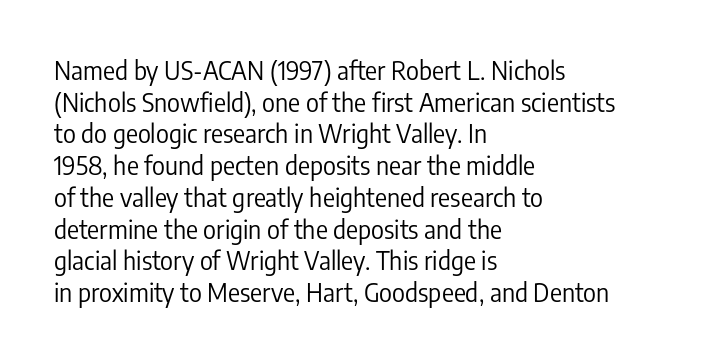
The characters are drawn with everyday or finer stroke widths. The string is rendered with underlining switched off. Leading matches the norm, producing a regular column. This sample uses plain, unmodified letter spacing.
